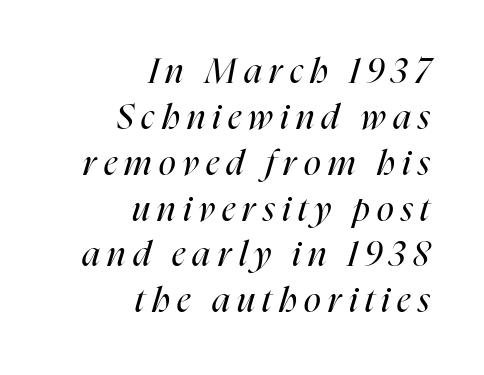
The image shows 35 px regular-weight, condensed type, italic (leaning right); set right-aligned, normal line spacing (1.31x), unusually wide letter spacing (+0.21 em), not underlined; high stroke contrast and a medium x-height.
